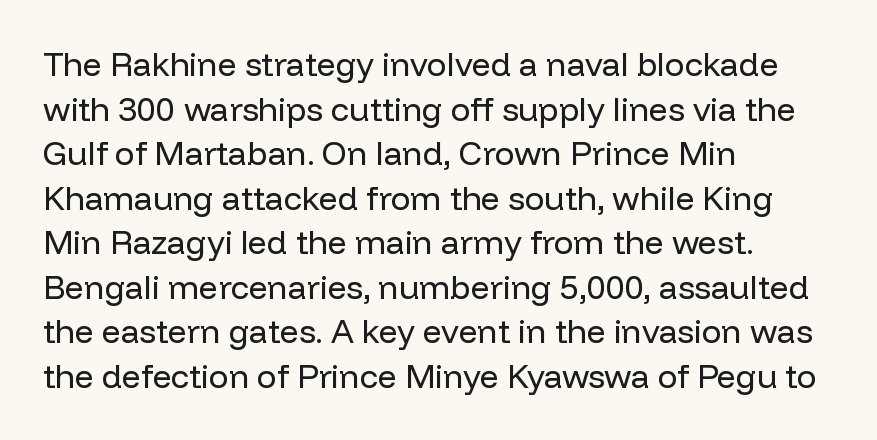
Q: Is the text bold? A: No.
Q: Is the text italic (slanted)? A: No, it is upright.
Q: Is the typeface a serif or a sans-serif typeface? A: Sans-serif.
Q: Is the text underlined? A: No.
Q: How is the paragraph aligned? A: Left-aligned.
Q: Is the spacing between letters normal or unusually wide? A: Normal.
Q: Is the spacing between lines tight, normal or loose? A: Normal.
Q: Width (condensed, normal, or wide)? A: Normal.
Q: Stroke contrast? A: Low.
Q: x-height? A: Medium.
Q: Monospaced? A: No.
